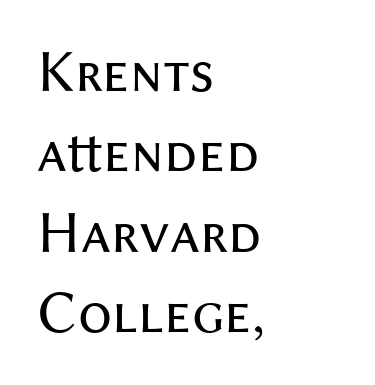
{"serif": "no", "italic": "no", "bold": "no", "weight": "regular", "width": "normal", "stroke_contrast": "medium", "x_height": "medium", "monospaced": "no", "underline": "no", "align": "left", "line_spacing": "normal", "line_spacing_ratio": 1.34, "letter_spacing": "normal", "letter_spacing_em": 0.0, "glyph_px": 60}
